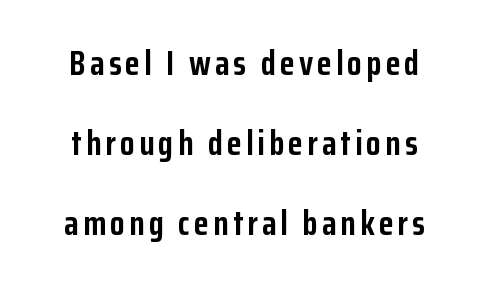
Caption: multi-line text, centered on the measure. Note: no serifs on the glyphs. The letters advance in unequal steps, a hallmark of proportional type. A typesetter would mark this as roman, not italic.
